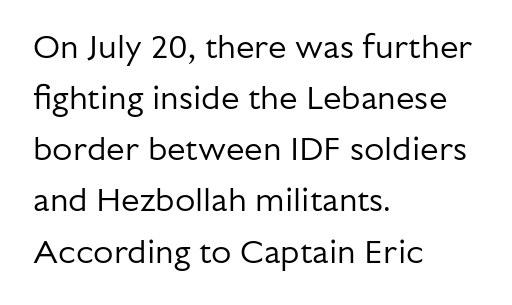
The lines sit at an ordinary, default distance from one another. The strip under each line holds only bare page. The type sits square on the baseline with zero lean. The typeface chosen for these lines omits serifs. The paragraph shown leans on its left margin. You could call the tracking neutral — neither tight nor loose.
